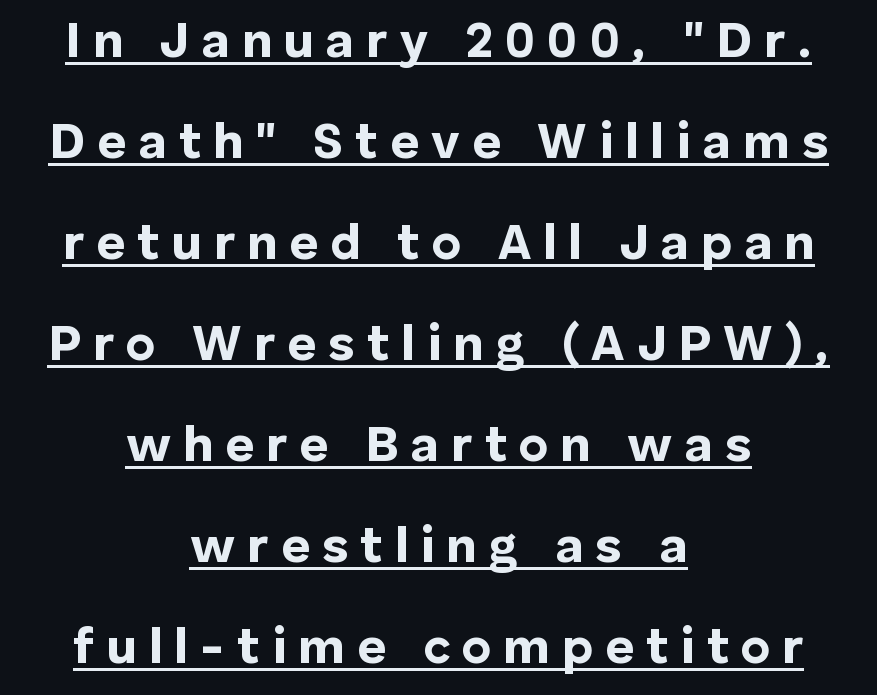
The image shows 50 px bold sans-serif type, upright; set centered, loose line spacing (2.02x), unusually wide letter spacing (+0.24 em), underlined; low stroke contrast and a medium x-height.
